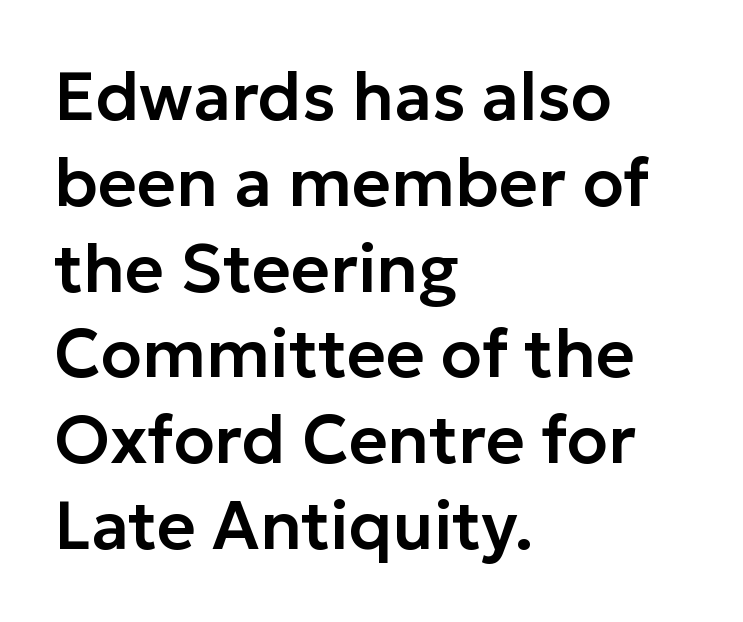
The image shows 67 px sans-serif type, upright; set left-aligned, normal line spacing (1.28x), normal letter spacing, not underlined; low stroke contrast and a medium x-height.
